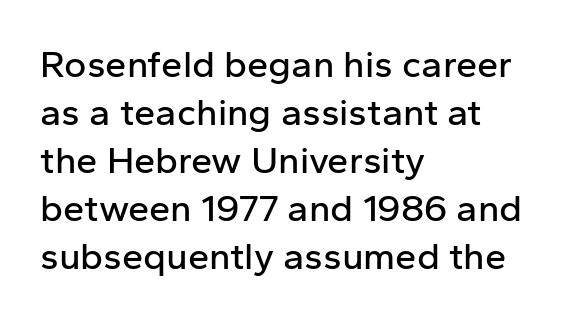
The image shows 38 px sans-serif type, upright; set left-aligned, normal line spacing (1.26x), normal letter spacing, not underlined; low stroke contrast and a medium x-height.
